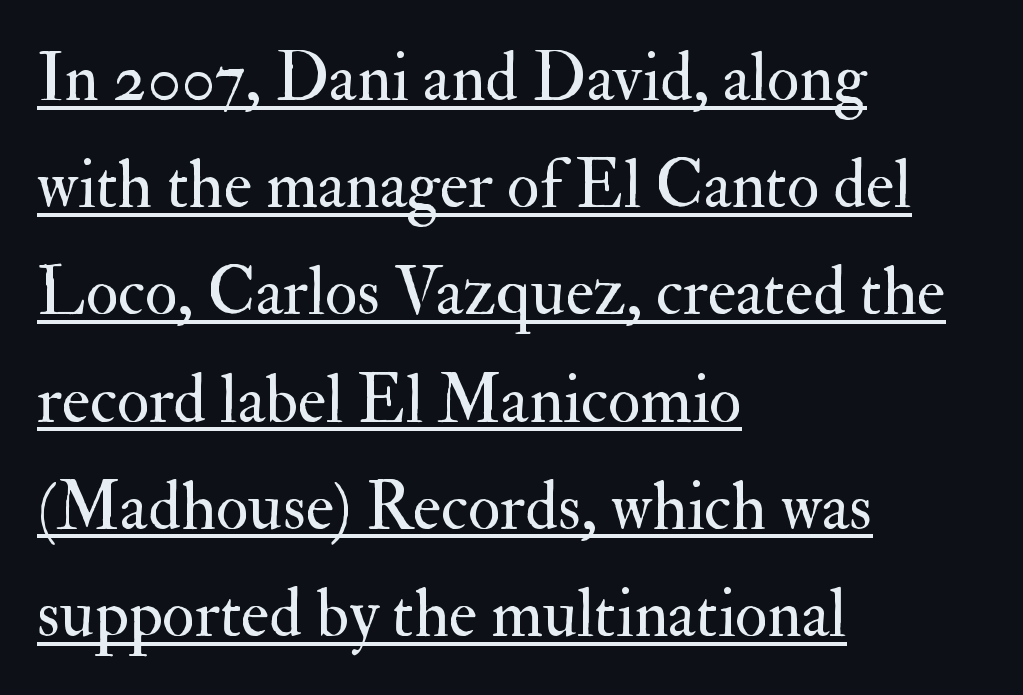
The image shows 67 px regular-weight serif type, upright; set left-aligned, normal line spacing (1.6x), normal letter spacing, underlined; medium stroke contrast and a small x-height.
